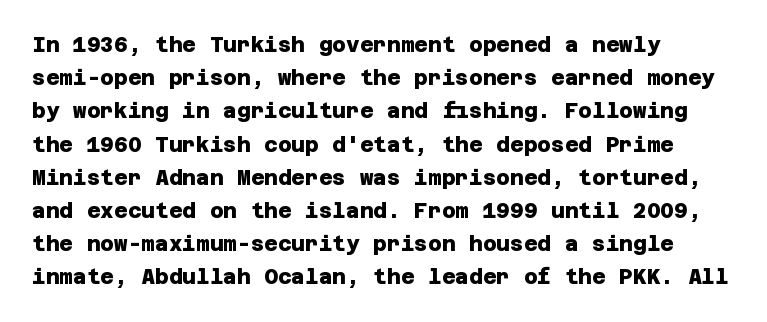
The image shows 21 px bold type; set left-aligned, normal line spacing (1.58x), normal letter spacing, not underlined.
